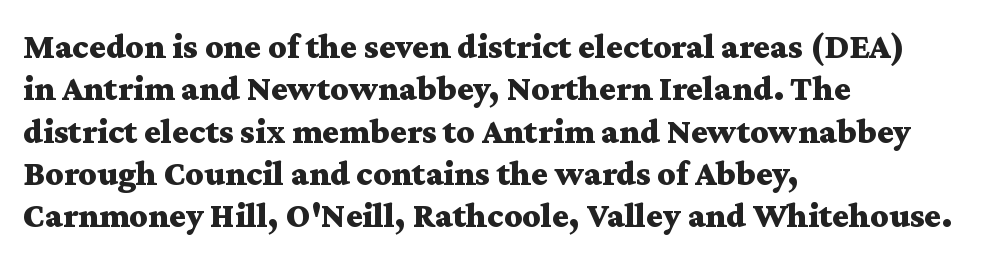
{"serif": "yes", "italic": "no", "bold": "yes", "weight": "bold", "width": "wide", "stroke_contrast": "medium", "x_height": "medium", "monospaced": "no", "underline": "no", "align": "left", "line_spacing_ratio": 1.21, "letter_spacing": "normal", "letter_spacing_em": 0.0, "glyph_px": 35}
